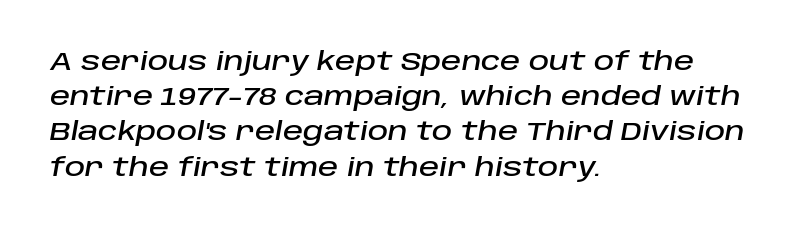
{"italic": "yes", "lean": "right", "slant_degrees": 10, "underline": "no", "align": "left", "line_spacing": "normal", "line_spacing_ratio": 1.41, "letter_spacing": "normal", "letter_spacing_em": 0.0, "glyph_px": 25}
